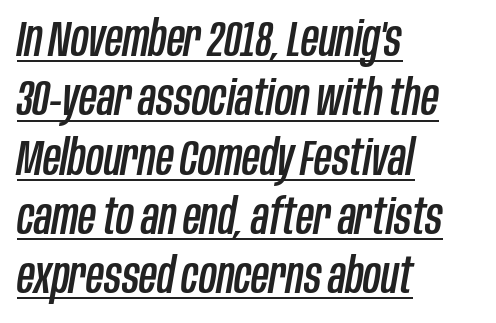
{"italic": "yes", "lean": "right", "slant_degrees": 10, "width": "condensed", "stroke_contrast": "low", "x_height": "large", "monospaced": "no", "underline": "yes", "align": "left", "line_spacing_ratio": 1.21, "letter_spacing": "normal", "letter_spacing_em": 0.0, "glyph_px": 49}
